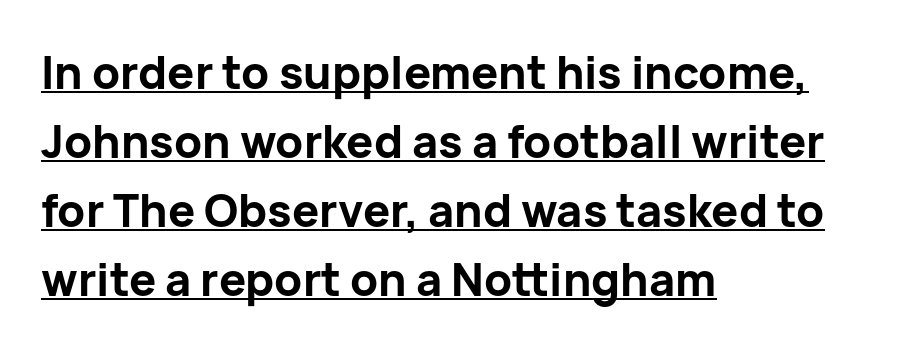
Q: Is the text bold? A: Yes.
Q: Is the text italic (slanted)? A: No, it is upright.
Q: Is the typeface a serif or a sans-serif typeface? A: Sans-serif.
Q: Is the text underlined? A: Yes.
Q: How is the paragraph aligned? A: Left-aligned.
Q: Is the spacing between letters normal or unusually wide? A: Normal.
Q: Is the spacing between lines tight, normal or loose? A: Normal.
Q: Width (condensed, normal, or wide)? A: Normal.
Q: Stroke contrast? A: Low.
Q: x-height? A: Medium.
Q: Monospaced? A: No.
